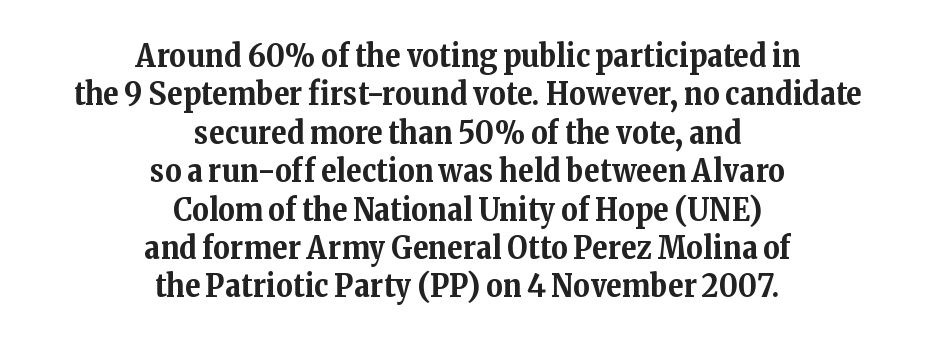
{"serif": "yes", "italic": "no", "bold": "yes", "weight": "bold", "width": "normal", "stroke_contrast": "medium", "x_height": "medium", "monospaced": "no", "underline": "no", "align": "center", "line_spacing_ratio": 1.2, "letter_spacing": "normal", "letter_spacing_em": 0.0, "glyph_px": 32}
